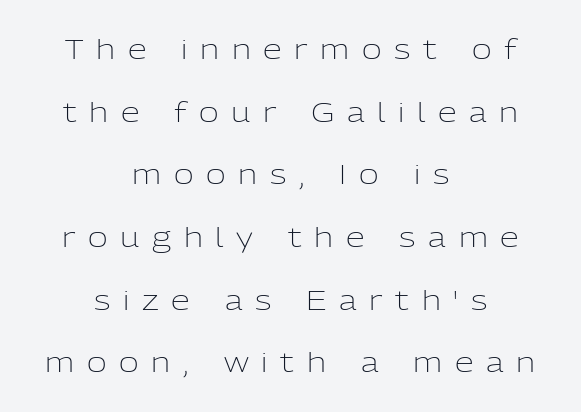
Q: Is the text bold? A: No.
Q: Is the text italic (slanted)? A: No, it is upright.
Q: Is the text underlined? A: No.
Q: How is the paragraph aligned? A: Centered.
Q: Is the spacing between letters normal or unusually wide? A: Unusually wide.
Q: Is the spacing between lines tight, normal or loose? A: Loose.
